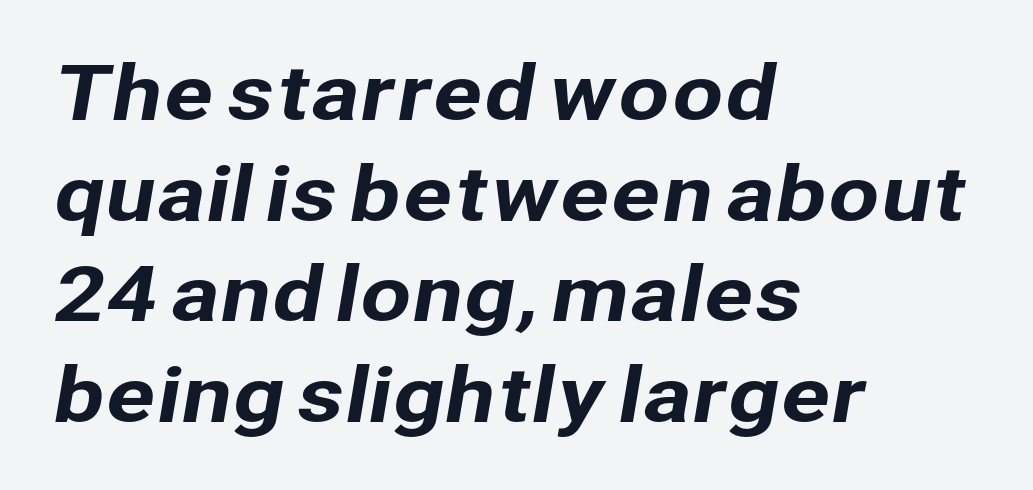
{"serif": "no", "width": "normal", "stroke_contrast": "low", "x_height": "medium", "monospaced": "no", "underline": "no", "align": "left", "line_spacing": "normal", "line_spacing_ratio": 1.36, "letter_spacing": "normal", "letter_spacing_em": 0.0, "glyph_px": 74}
